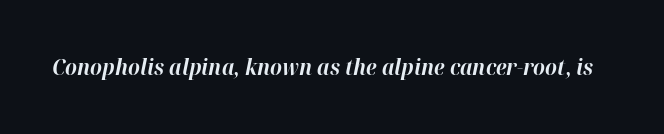
Q: Is the text bold? A: Yes.
Q: Is the text italic (slanted)? A: Yes, it leans right by about 12 degrees.
Q: Is the text underlined? A: No.
Q: Is the spacing between letters normal or unusually wide? A: Normal.
